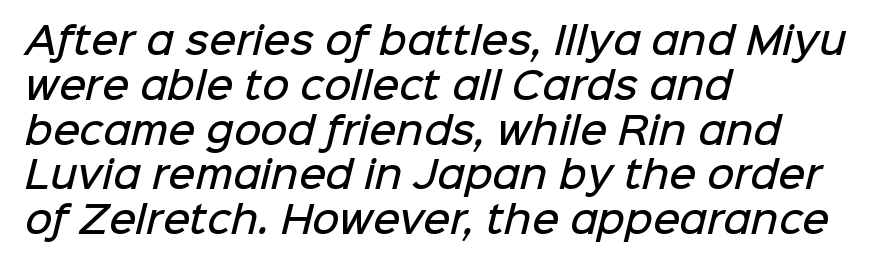
Q: Is the text bold? A: Semi-bold.
Q: Is the typeface a serif or a sans-serif typeface? A: Sans-serif.
Q: Is the text underlined? A: No.
Q: How is the paragraph aligned? A: Left-aligned.
Q: Is the spacing between letters normal or unusually wide? A: Normal.
Q: Width (condensed, normal, or wide)? A: Normal.
Q: Stroke contrast? A: Low.
Q: x-height? A: Medium.
Q: Monospaced? A: No.
